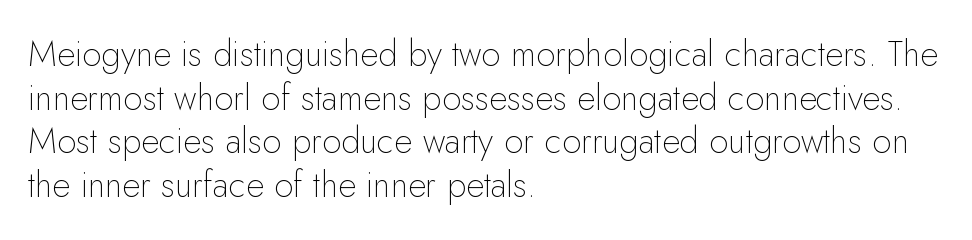
The image shows 35 px thin sans-serif type, upright; set left-aligned, normal line spacing (1.25x), normal letter spacing, not underlined; low stroke contrast and a small x-height.
